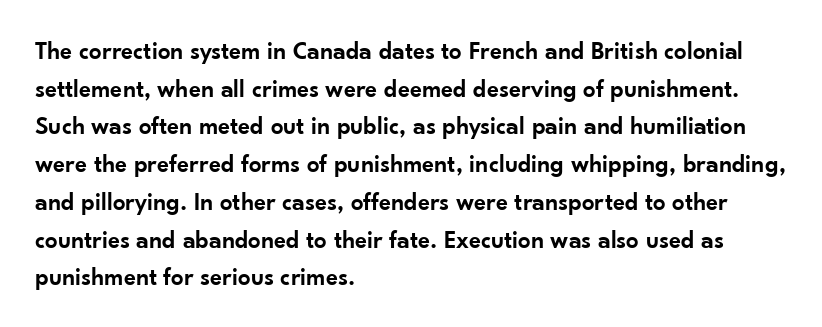
The foot of each line stays bare and open. Horizontal bands of white between lines are of average thickness. A fair bit of extra ink — the face is semibold, not bold. Where is the straight margin? On the left.
